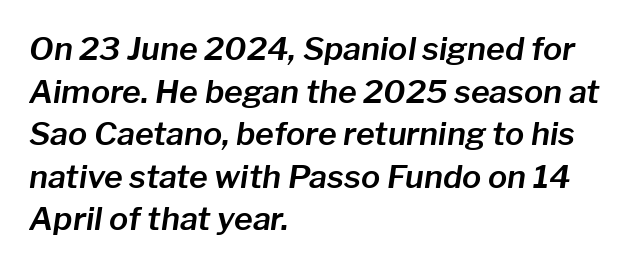
{"italic": "yes", "lean": "right", "slant_degrees": 8, "width": "normal", "stroke_contrast": "low", "x_height": "medium", "monospaced": "no", "underline": "no", "align": "left", "line_spacing": "normal", "line_spacing_ratio": 1.33, "letter_spacing": "normal", "letter_spacing_em": 0.0, "glyph_px": 32}
